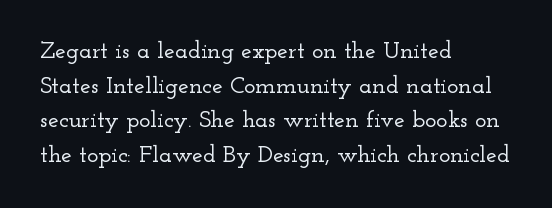
Q: Is the text italic (slanted)? A: No, it is upright.
Q: Is the text underlined? A: No.
Q: How is the paragraph aligned? A: Left-aligned.
Q: Is the spacing between letters normal or unusually wide? A: Normal.
Q: Is the spacing between lines tight, normal or loose? A: Normal.
